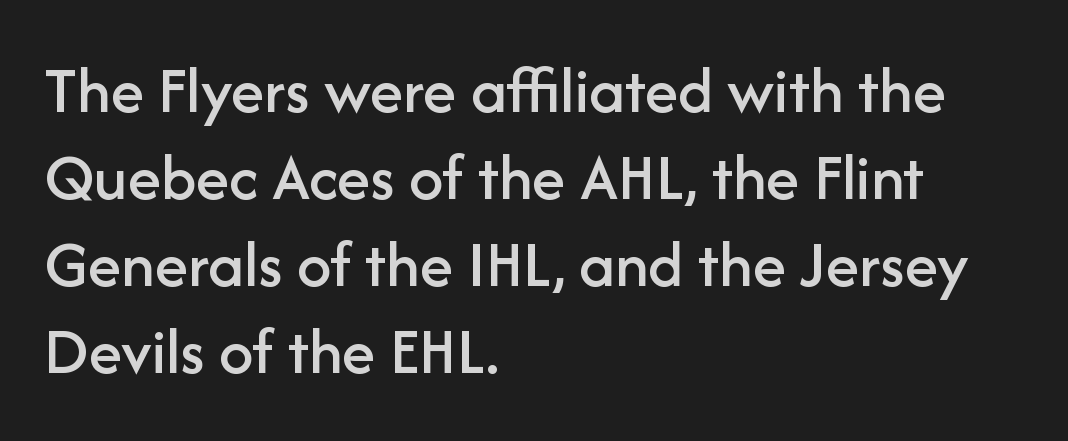
Posture: straight, roman, zero tilt. Reading down the column, the eye jumps a familiar distance to each next line. Serifs: no, the terminals of the letterforms are clean. A typesetter would call this zero additional tracking. Short and long lines alike share a common starting point at left. Unmarked baselines from the first word to the last.
